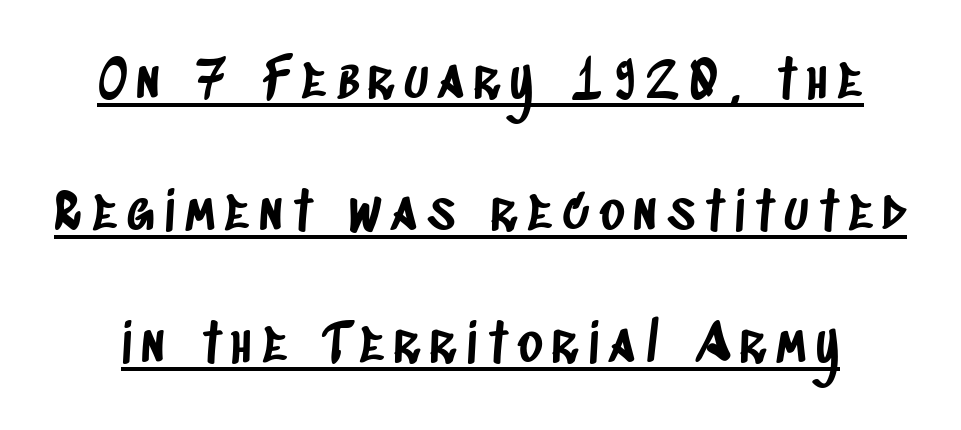
This rendering features underlined lettering. To sum up the face: it is a sans, with no serifs. Airy leading. Think of a printed novel: that variable character pitch is what you see here.
